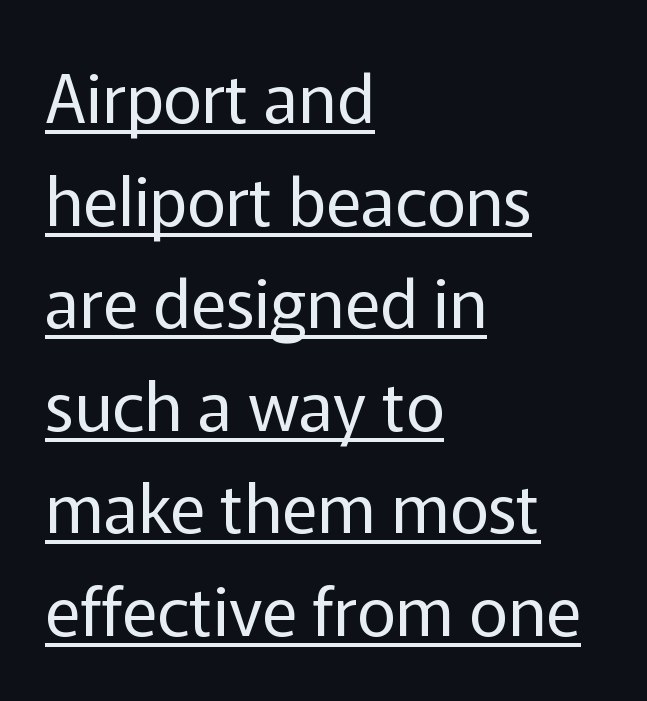
Q: Is the text bold? A: No.
Q: Is the text italic (slanted)? A: No, it is upright.
Q: Is the typeface a serif or a sans-serif typeface? A: Sans-serif.
Q: Is the text underlined? A: Yes.
Q: How is the paragraph aligned? A: Left-aligned.
Q: Is the spacing between letters normal or unusually wide? A: Normal.
Q: Is the spacing between lines tight, normal or loose? A: Normal.
Q: Width (condensed, normal, or wide)? A: Normal.
Q: Stroke contrast? A: Low.
Q: x-height? A: Medium.
Q: Monospaced? A: No.
